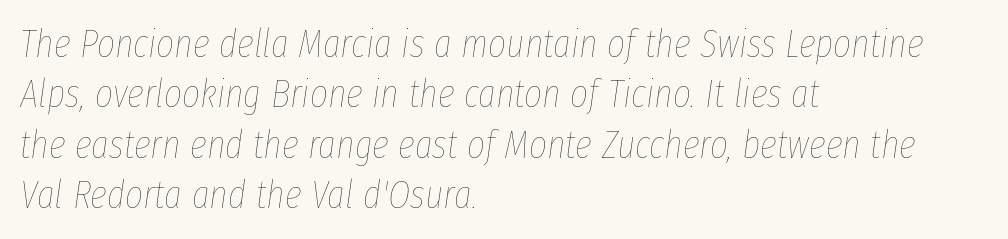
{"italic": "yes", "lean": "right", "slant_degrees": 8, "bold": "no", "weight": "thin", "width": "condensed", "stroke_contrast": "low", "x_height": "medium", "monospaced": "no", "underline": "no", "align": "left", "line_spacing": "normal", "line_spacing_ratio": 1.29, "letter_spacing": "normal", "letter_spacing_em": 0.0, "glyph_px": 39}
